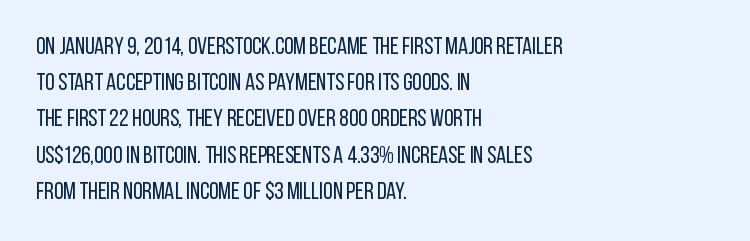
{"italic": "no", "bold": "no", "underline": "no", "align": "left", "line_spacing": "normal", "line_spacing_ratio": 1.51, "letter_spacing": "normal", "letter_spacing_em": 0.0, "glyph_px": 24}
